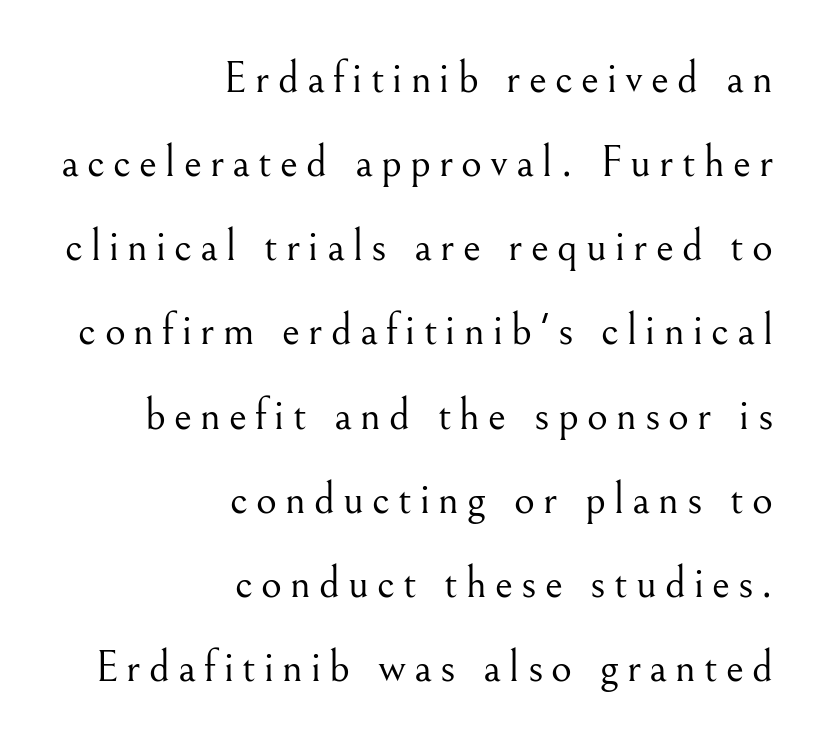
The paragraph shown leans on its right margin. The characters are drawn with everyday or finer stroke widths. Decoration check: the copy has no underline. I'd call this a serif setting — the letters wear small feet. Tall strokes in this sample are plumb rather than angled.
